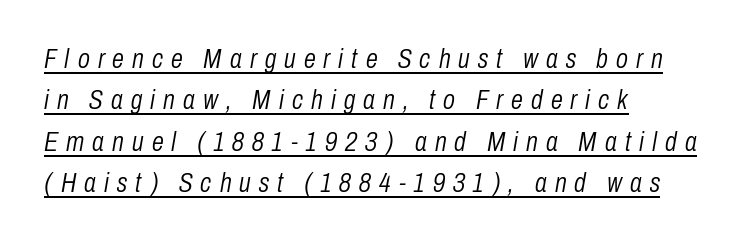
{"italic": "yes", "lean": "right", "slant_degrees": 10, "bold": "no", "underline": "yes", "align": "left", "line_spacing": "normal", "line_spacing_ratio": 1.53, "letter_spacing": "wide", "letter_spacing_em": 0.3, "glyph_px": 27}
